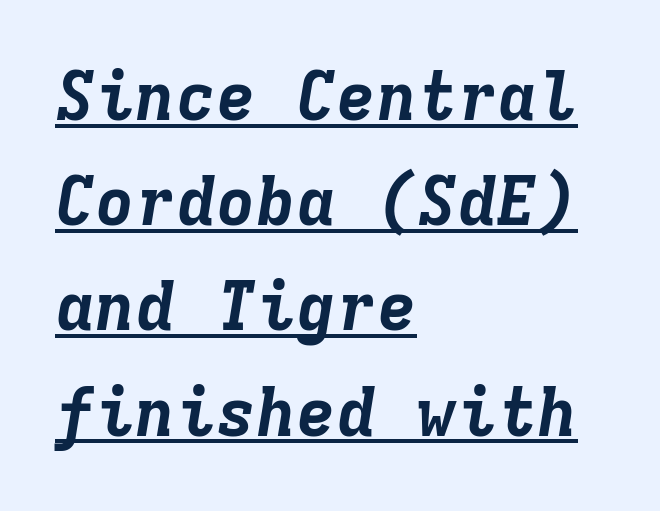
Q: Is the text bold? A: Yes.
Q: Is the text italic (slanted)? A: Yes, it leans right by about 9 degrees.
Q: Is the text underlined? A: Yes.
Q: How is the paragraph aligned? A: Left-aligned.
Q: Is the spacing between letters normal or unusually wide? A: Normal.
Q: Is the spacing between lines tight, normal or loose? A: Normal.
Q: Width (condensed, normal, or wide)? A: Normal.
Q: Stroke contrast? A: Low.
Q: x-height? A: Medium.
Q: Monospaced? A: Yes.
